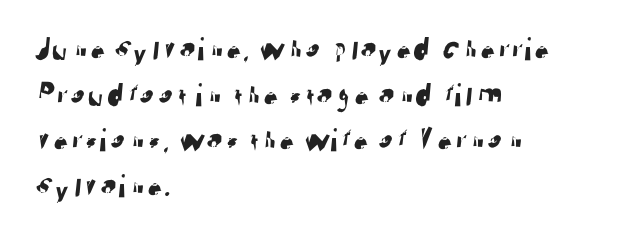
The image shows 33 px sans-serif type; set left-aligned, normal line spacing (1.38x), normal letter spacing, not underlined; low stroke contrast and a medium x-height.
